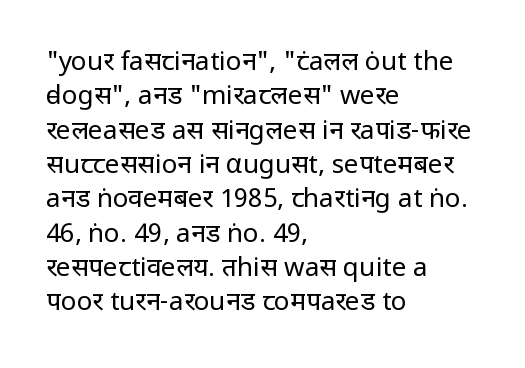
The image shows 26 px text type, upright; set left-aligned, normal line spacing (1.32x), normal letter spacing, not underlined.
